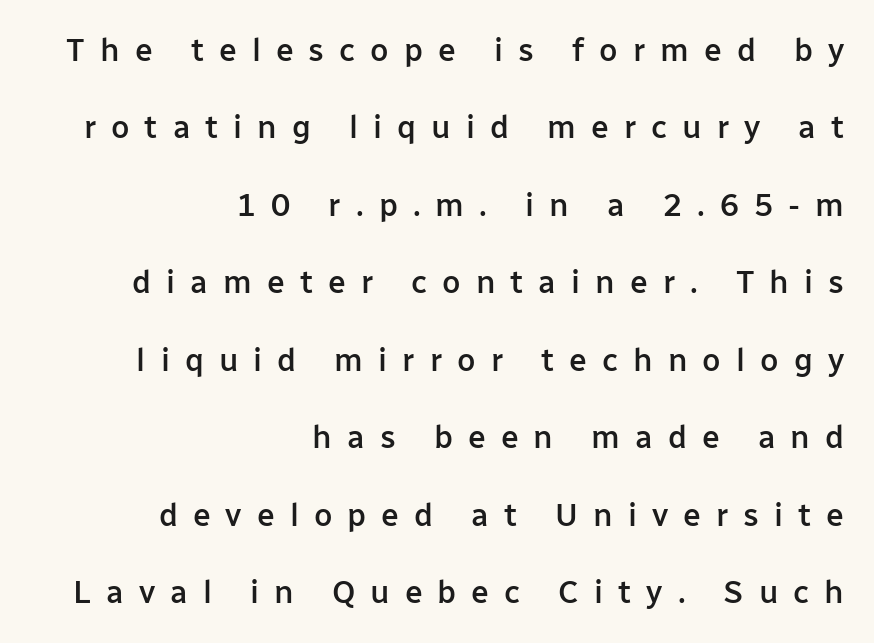
Q: Is the text bold? A: Semi-bold.
Q: Is the text italic (slanted)? A: No, it is upright.
Q: Is the typeface a serif or a sans-serif typeface? A: Sans-serif.
Q: Is the text underlined? A: No.
Q: How is the paragraph aligned? A: Right-aligned.
Q: Is the spacing between letters normal or unusually wide? A: Unusually wide.
Q: Is the spacing between lines tight, normal or loose? A: Loose.
Q: Width (condensed, normal, or wide)? A: Normal.
Q: Stroke contrast? A: Low.
Q: x-height? A: Medium.
Q: Monospaced? A: No.
